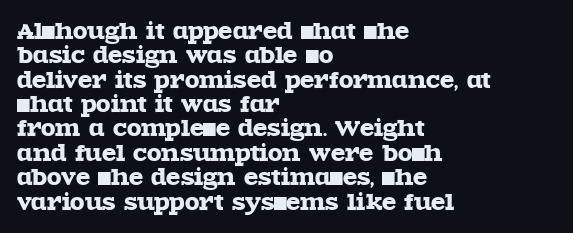
The axis of the letterforms is exactly vertical. The gaps between neighbouring characters are ordinary and unremarkable. Line beginnings align vertically; line endings do not. The foot of each line stays bare and open.
